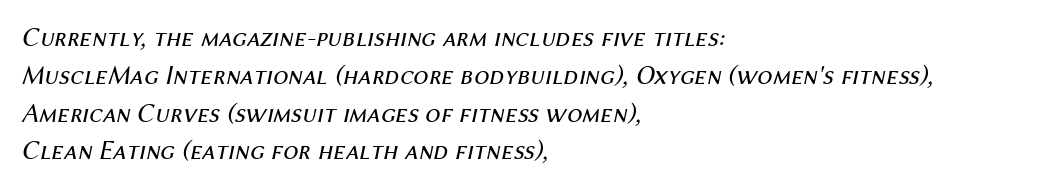
Ink coverage per letter is moderate at most. Does the lettering tilt? It does — this is italic. Has an underline been added? It has not. Each word holds together tightly as a unit, with standard inter-letter gaps.
